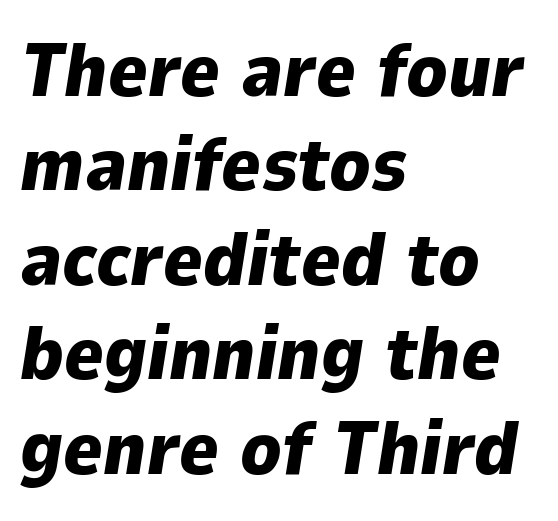
Q: Is the text bold? A: Yes.
Q: Is the text italic (slanted)? A: Yes, it leans right by about 9 degrees.
Q: Is the text underlined? A: No.
Q: How is the paragraph aligned? A: Left-aligned.
Q: Is the spacing between letters normal or unusually wide? A: Normal.
Q: Is the spacing between lines tight, normal or loose? A: Normal.
Q: Width (condensed, normal, or wide)? A: Normal.
Q: Stroke contrast? A: Low.
Q: x-height? A: Medium.
Q: Monospaced? A: No.
